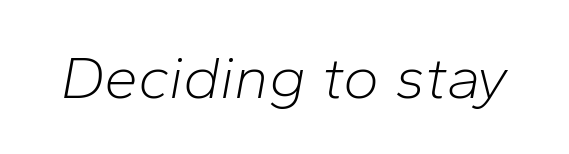
Q: Is the text bold? A: No.
Q: Is the text italic (slanted)? A: Yes, it leans right by about 10 degrees.
Q: Is the text underlined? A: No.
Q: Is the spacing between letters normal or unusually wide? A: Normal.
Q: Width (condensed, normal, or wide)? A: Normal.
Q: Stroke contrast? A: Low.
Q: x-height? A: Medium.
Q: Monospaced? A: No.
